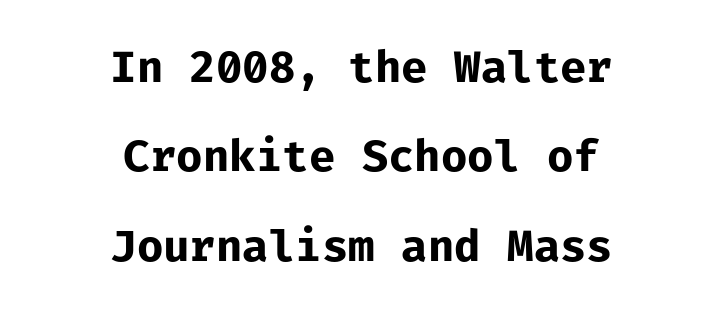
The image shows 43 px bold sans-serif type, upright, monospaced; set centered, loose line spacing (2.08x), normal letter spacing, not underlined; low stroke contrast and a medium x-height.
